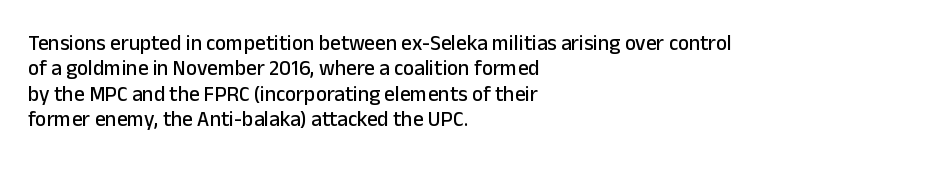
{"italic": "no", "underline": "no", "align": "left", "line_spacing_ratio": 1.21, "letter_spacing": "normal", "letter_spacing_em": 0.0, "glyph_px": 21}
